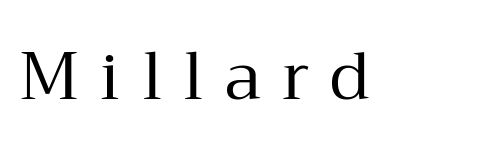
Q: Is the text bold? A: No.
Q: Is the text italic (slanted)? A: No, it is upright.
Q: Is the typeface a serif or a sans-serif typeface? A: Serif.
Q: Is the text underlined? A: No.
Q: Is the spacing between letters normal or unusually wide? A: Unusually wide.
Q: Width (condensed, normal, or wide)? A: Normal.
Q: Stroke contrast? A: Medium.
Q: x-height? A: Medium.
Q: Monospaced? A: No.
